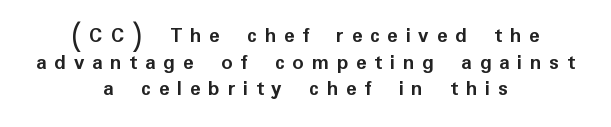
{"italic": "no", "bold": "yes", "underline": "no", "align": "center", "line_spacing_ratio": 1.21, "letter_spacing": "wide", "letter_spacing_em": 0.35, "glyph_px": 22}
